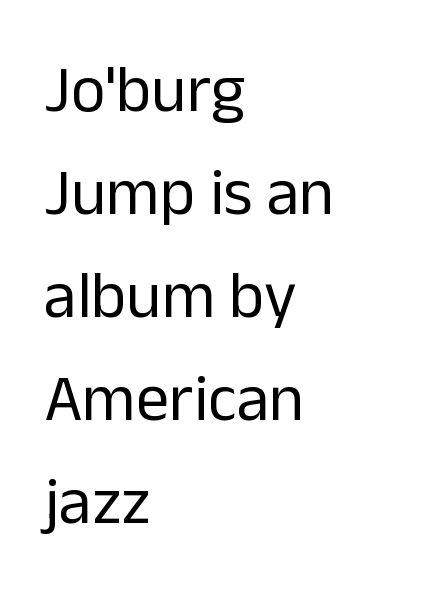
The image shows 66 px regular-weight sans-serif type, upright; set left-aligned, normal line spacing (1.56x), normal letter spacing, not underlined; low stroke contrast and a medium x-height.
